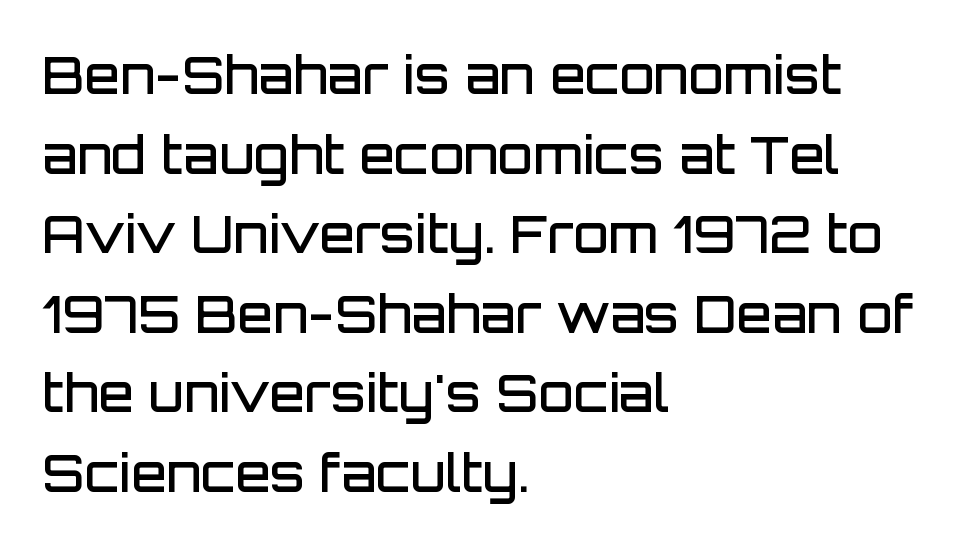
A clean baseline with only descenders dipping below it. This sample is left-justified, so line endings fall wherever the words run out. You could not count columns in this text — the font is proportionally spaced. Designer's note — italics off, roman on. Does the leading feel generous? No, just average. Regarding serifs, this sample does without them.
